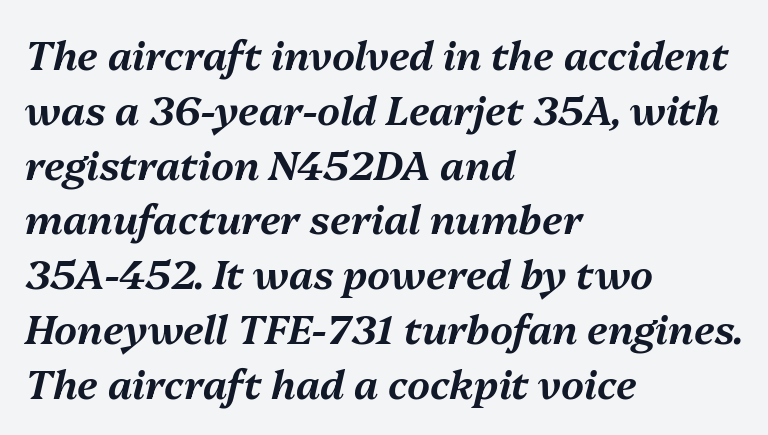
Q: Is the text italic (slanted)? A: Yes, it leans right by about 13 degrees.
Q: Is the text underlined? A: No.
Q: How is the paragraph aligned? A: Left-aligned.
Q: Is the spacing between letters normal or unusually wide? A: Normal.
Q: Is the spacing between lines tight, normal or loose? A: Normal.
Q: Width (condensed, normal, or wide)? A: Normal.
Q: Stroke contrast? A: Medium.
Q: x-height? A: Medium.
Q: Monospaced? A: No.
